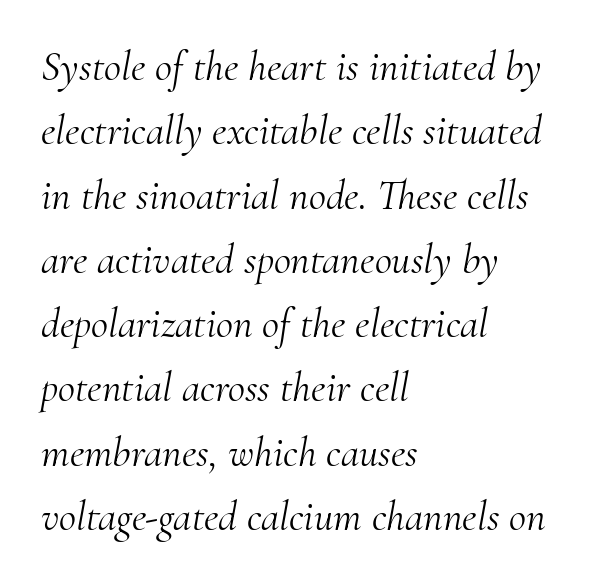
Q: Is the text bold? A: No.
Q: Is the text italic (slanted)? A: Yes, it leans right by about 10 degrees.
Q: Is the typeface a serif or a sans-serif typeface? A: Serif.
Q: Is the text underlined? A: No.
Q: How is the paragraph aligned? A: Left-aligned.
Q: Is the spacing between letters normal or unusually wide? A: Normal.
Q: Is the spacing between lines tight, normal or loose? A: Normal.
Q: Width (condensed, normal, or wide)? A: Normal.
Q: Stroke contrast? A: Medium.
Q: x-height? A: Small.
Q: Monospaced? A: No.
